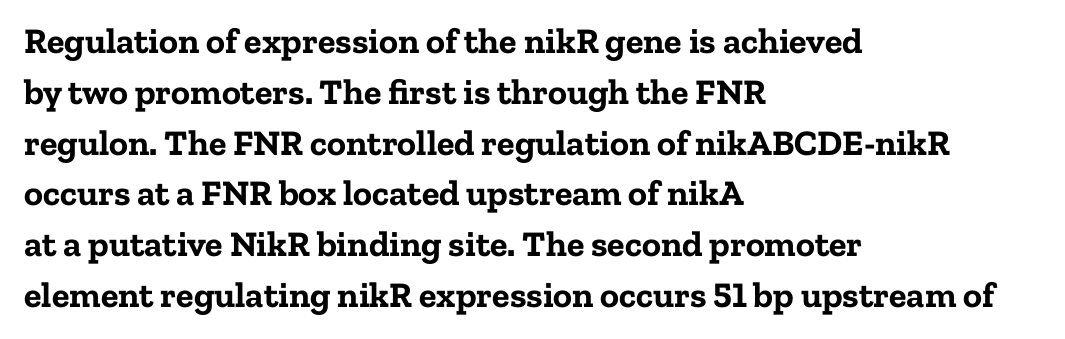
The image shows 36 px bold serif type, upright; set left-aligned, normal line spacing (1.41x), normal letter spacing, not underlined; low stroke contrast and a medium x-height.
